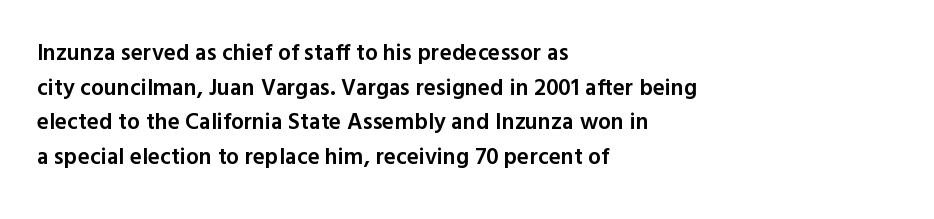
Students, observe: this is what conventionally led text looks like. Any mark beneath the type? The region is blank. On the weight axis this lands at semibold, roughly 600. These lines stack with their left ends in a neat column.
